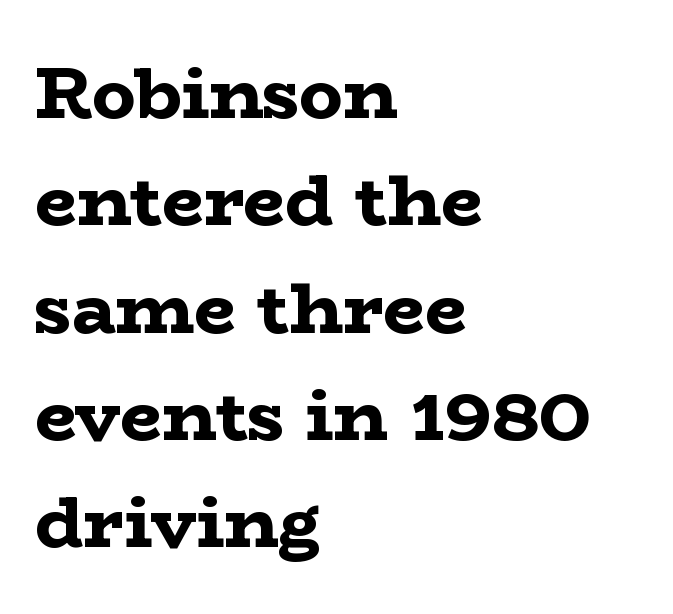
{"serif": "yes", "italic": "no", "bold": "yes", "weight": "bold", "width": "wide", "stroke_contrast": "low", "x_height": "medium", "monospaced": "no", "underline": "no", "align": "left", "line_spacing": "normal", "line_spacing_ratio": 1.47, "letter_spacing": "normal", "letter_spacing_em": 0.0, "glyph_px": 73}
